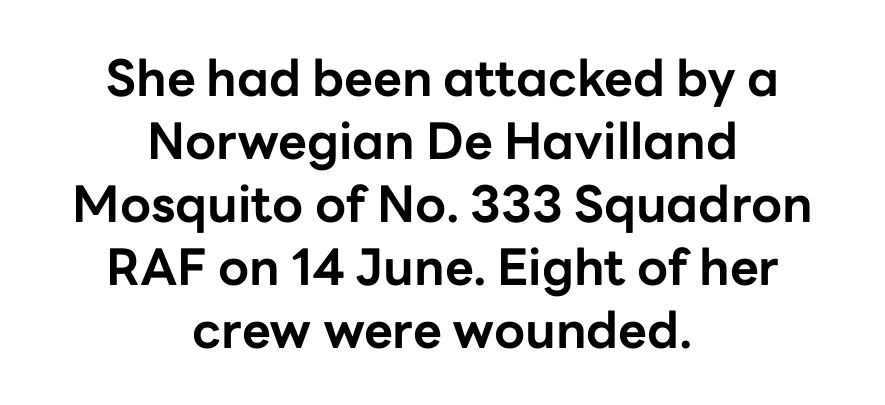
Q: Is the text bold? A: Yes.
Q: Is the text italic (slanted)? A: No, it is upright.
Q: Is the typeface a serif or a sans-serif typeface? A: Sans-serif.
Q: Is the text underlined? A: No.
Q: How is the paragraph aligned? A: Centered.
Q: Is the spacing between letters normal or unusually wide? A: Normal.
Q: Is the spacing between lines tight, normal or loose? A: Normal.
Q: Width (condensed, normal, or wide)? A: Normal.
Q: Stroke contrast? A: Low.
Q: x-height? A: Medium.
Q: Monospaced? A: No.
